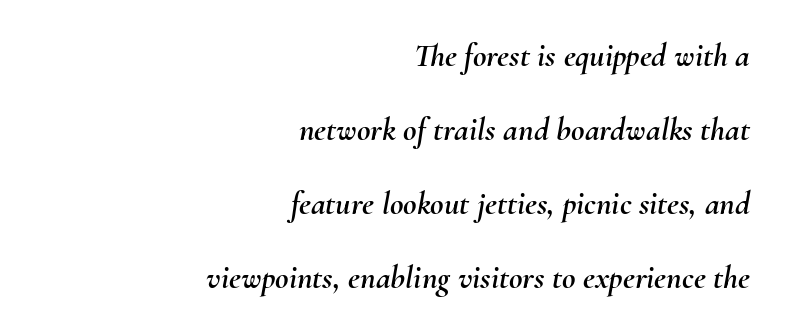
The image shows 33 px text type, italic (leaning right); set right-aligned, loose line spacing (2.24x), normal letter spacing, not underlined; medium stroke contrast and a small x-height.
